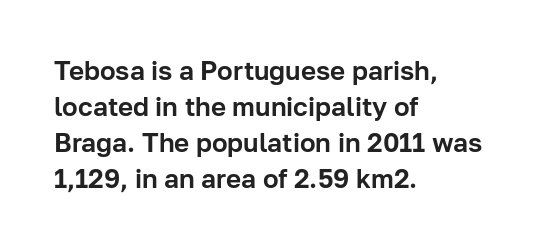
The image shows 26 px text type, upright; set left-aligned, normal line spacing (1.38x), normal letter spacing, not underlined.
